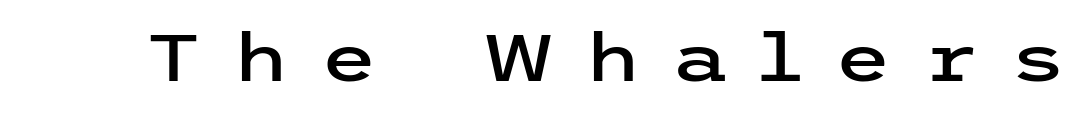
The rendering inserts visible extra space after every character. Quick note: underline off. The typeface chosen for these lines omits serifs. This is roman type, the default non-slanted kind.
